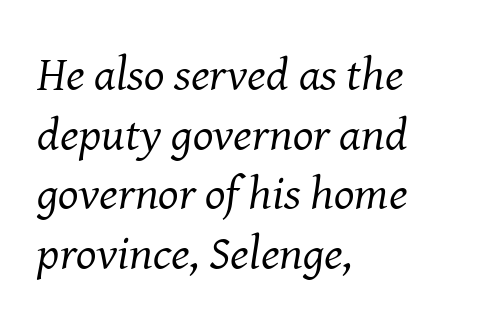
{"serif": "yes", "italic": "yes", "lean": "right", "slant_degrees": 8, "bold": "no", "weight": "regular", "width": "normal", "stroke_contrast": "medium", "x_height": "medium", "monospaced": "no", "underline": "no", "align": "left", "line_spacing_ratio": 1.24, "letter_spacing": "normal", "letter_spacing_em": 0.0, "glyph_px": 48}
